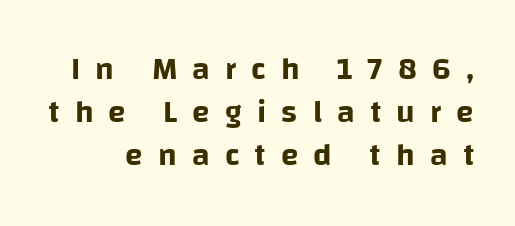
Q: Is the text italic (slanted)? A: No, it is upright.
Q: Is the typeface a serif or a sans-serif typeface? A: Sans-serif.
Q: Is the text underlined? A: No.
Q: Is the spacing between letters normal or unusually wide? A: Unusually wide.
Q: Is the spacing between lines tight, normal or loose? A: Normal.
Q: Width (condensed, normal, or wide)? A: Normal.
Q: Stroke contrast? A: Low.
Q: x-height? A: Large.
Q: Monospaced? A: No.
